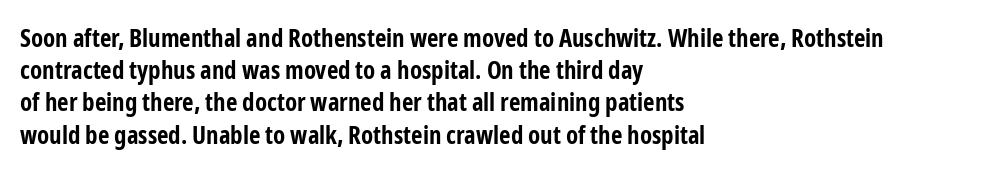
The image shows 25 px bold type, upright; set left-aligned, normal line spacing (1.29x), normal letter spacing, not underlined.
